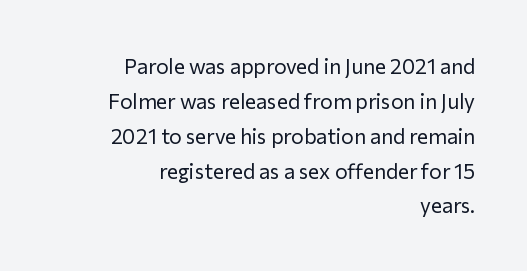
The font is comparable to plain body text, perhaps lighter. Nobody drew a line under any word here. These lines are set flush right with a ragged left edge. The letters sit at their default tracking, neither squeezed nor spread.
